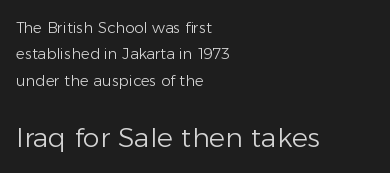
Between one letter and the next there's only the usual sliver of space. Teacher's note: observe the even left margin — that is flush-left alignment. Only glyphs here, with clear space below each row. The typesetting does not lean heavy: it is not bold.
